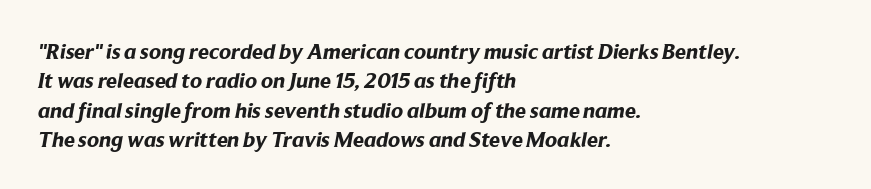
{"bold": "yes", "underline": "no", "align": "left", "line_spacing": "normal", "line_spacing_ratio": 1.33, "letter_spacing": "normal", "letter_spacing_em": 0.0, "glyph_px": 22}
